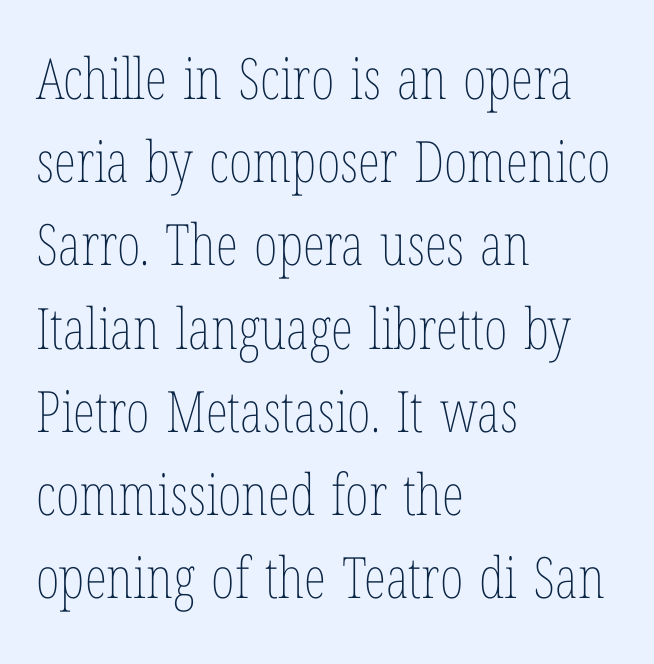
The image shows 57 px thin, condensed type, upright; set left-aligned, normal line spacing (1.46x), normal letter spacing, not underlined; low stroke contrast and a medium x-height.
